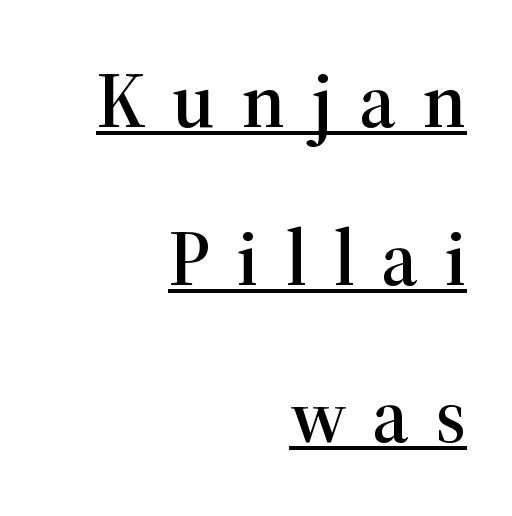
{"serif": "yes", "italic": "no", "width": "normal", "stroke_contrast": "high", "x_height": "medium", "monospaced": "no", "underline": "yes", "align": "right", "line_spacing": "loose", "line_spacing_ratio": 2.02, "letter_spacing": "wide", "letter_spacing_em": 0.34, "glyph_px": 78}
